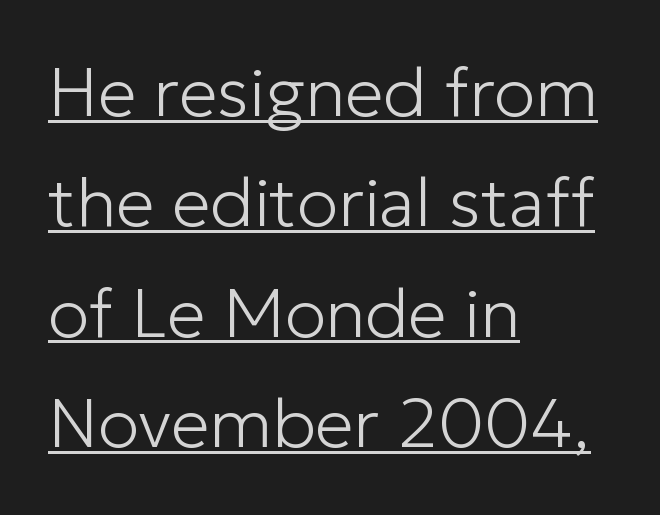
Q: Is the text bold? A: No.
Q: Is the text italic (slanted)? A: No, it is upright.
Q: Is the typeface a serif or a sans-serif typeface? A: Sans-serif.
Q: Is the text underlined? A: Yes.
Q: How is the paragraph aligned? A: Left-aligned.
Q: Is the spacing between letters normal or unusually wide? A: Normal.
Q: Is the spacing between lines tight, normal or loose? A: Normal.
Q: Width (condensed, normal, or wide)? A: Normal.
Q: Stroke contrast? A: Low.
Q: x-height? A: Medium.
Q: Monospaced? A: No.
